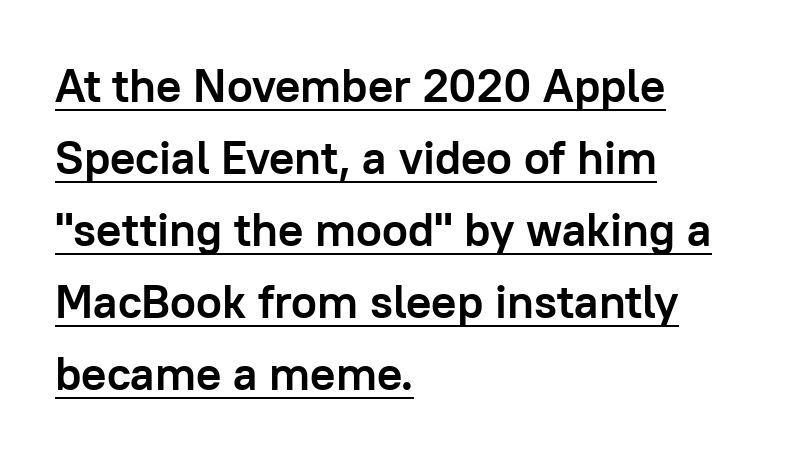
The tracking reads as untouched default to a designer's eye. A typesetter would call this leading conventional body-copy spacing. Typeset ragged right — the left edge is the straight one. Somebody hit Ctrl+U on this one — the words are underlined.
